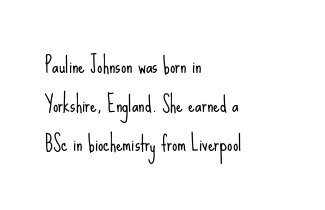
{"italic": "no", "bold": "no", "underline": "no", "align": "left", "line_spacing_ratio": 1.86, "letter_spacing": "normal", "letter_spacing_em": 0.0, "glyph_px": 21}
